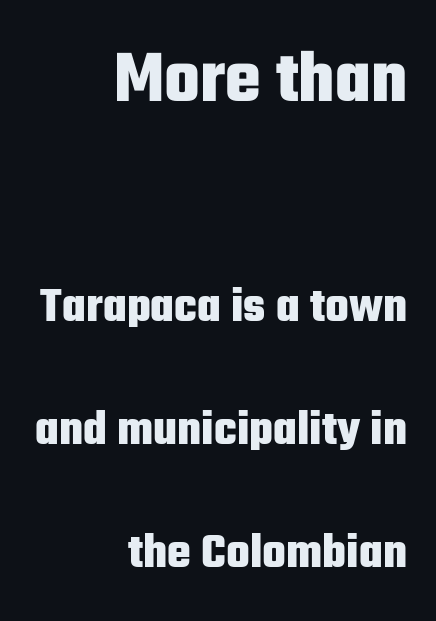
{"serif": "no", "italic": "no", "bold": "yes", "weight": "heavy", "width": "condensed", "stroke_contrast": "low", "x_height": "medium", "monospaced": "no", "underline": "no", "align": "right", "line_spacing": "loose", "line_spacing_ratio": 2.46, "letter_spacing": "normal", "letter_spacing_em": 0.0, "larger_block": "first", "size_ratio": 1.5, "glyph_px": 75}
